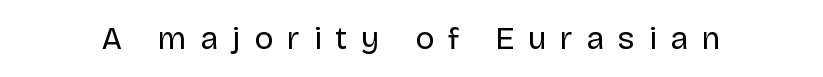
Q: Is the text bold? A: No.
Q: Is the text italic (slanted)? A: No, it is upright.
Q: Is the typeface a serif or a sans-serif typeface? A: Sans-serif.
Q: Is the text underlined? A: No.
Q: Is the spacing between letters normal or unusually wide? A: Unusually wide.
Q: Width (condensed, normal, or wide)? A: Normal.
Q: Stroke contrast? A: Low.
Q: x-height? A: Large.
Q: Monospaced? A: No.
